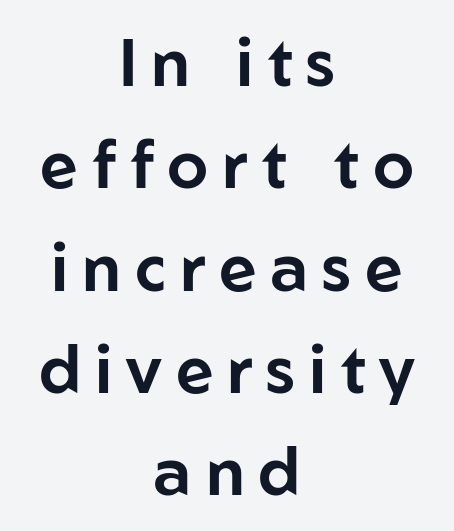
{"serif": "no", "italic": "no", "width": "normal", "stroke_contrast": "low", "x_height": "medium", "monospaced": "no", "underline": "no", "align": "center", "line_spacing": "normal", "line_spacing_ratio": 1.55, "letter_spacing": "wide", "letter_spacing_em": 0.21, "glyph_px": 66}
